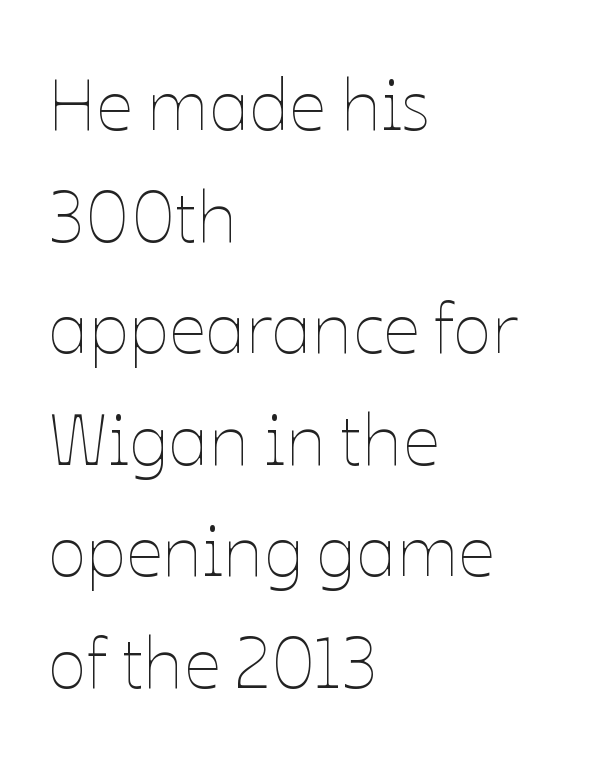
Q: Is the text bold? A: No.
Q: Is the text italic (slanted)? A: No, it is upright.
Q: Is the text underlined? A: No.
Q: How is the paragraph aligned? A: Left-aligned.
Q: Is the spacing between letters normal or unusually wide? A: Normal.
Q: Is the spacing between lines tight, normal or loose? A: Normal.
Q: Width (condensed, normal, or wide)? A: Normal.
Q: Stroke contrast? A: Low.
Q: x-height? A: Medium.
Q: Monospaced? A: No.
